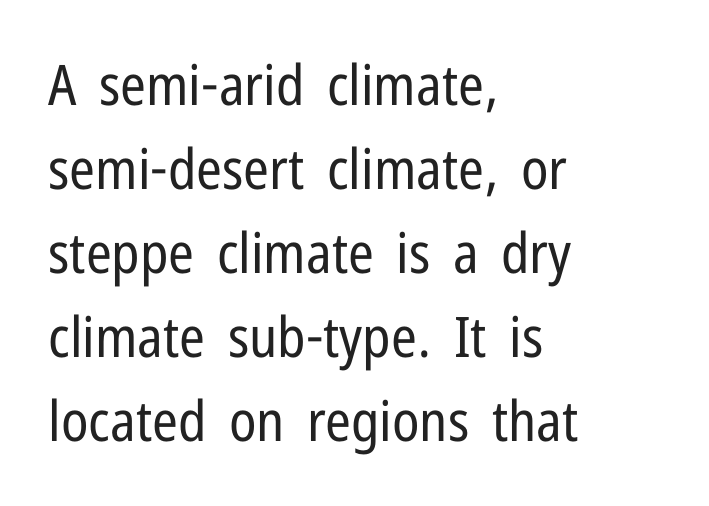
These lines are rendered in a variable-pitch font. Each word holds together tightly as a unit, with standard inter-letter gaps. Italic: no, the glyphs are upright roman. Lines of text with bare space underneath.
